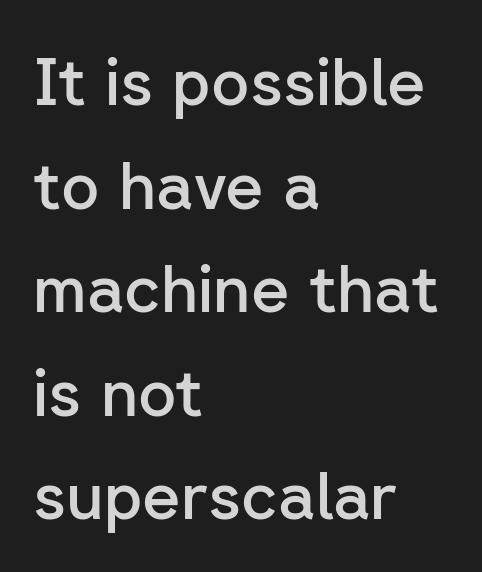
The image shows 66 px semibold sans-serif type, upright; set left-aligned, normal line spacing (1.57x), normal letter spacing, not underlined; low stroke contrast and a medium x-height.
